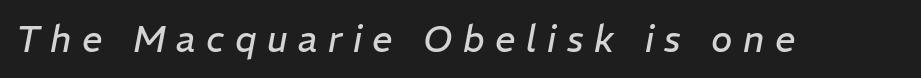
The letters are slanted; this is an italic face. Stem width sits at or under what a default text font uses. The letters are spread apart with noticeably loose tracking. Varying glyph widths throughout — classic text-font behaviour. Decoration check: the copy has no underline.
